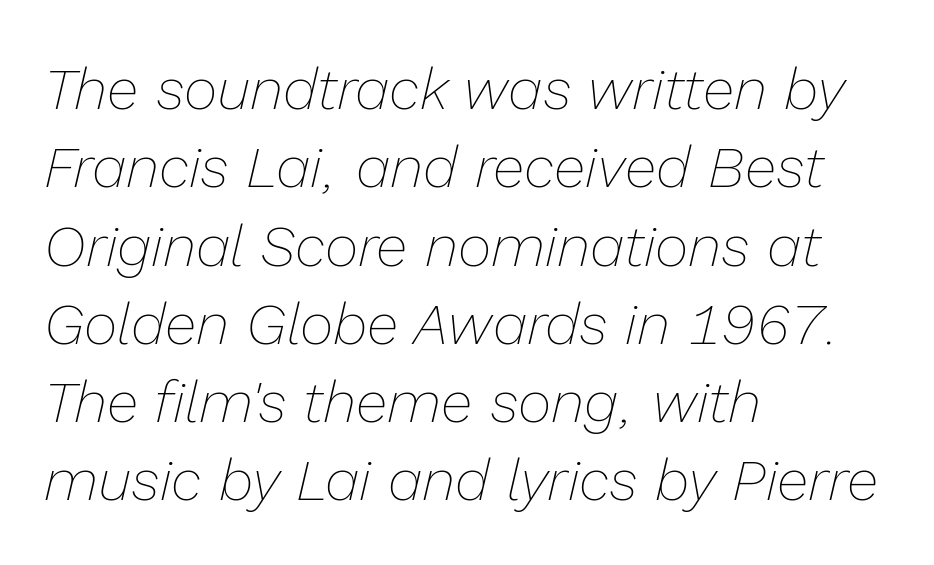
This rendering leaves character spacing at its baseline value. The face used here has a pronounced slope to its letters. These lines are set flush left with a ragged right edge. The characters are drawn with everyday or finer stroke widths.
